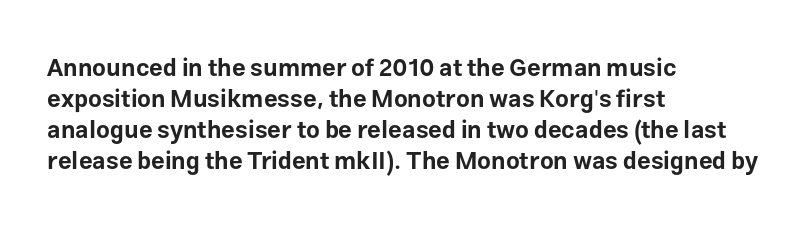
The image shows 24 px bold type, upright; set left-aligned, normal line spacing (1.29x), normal letter spacing, not underlined.
